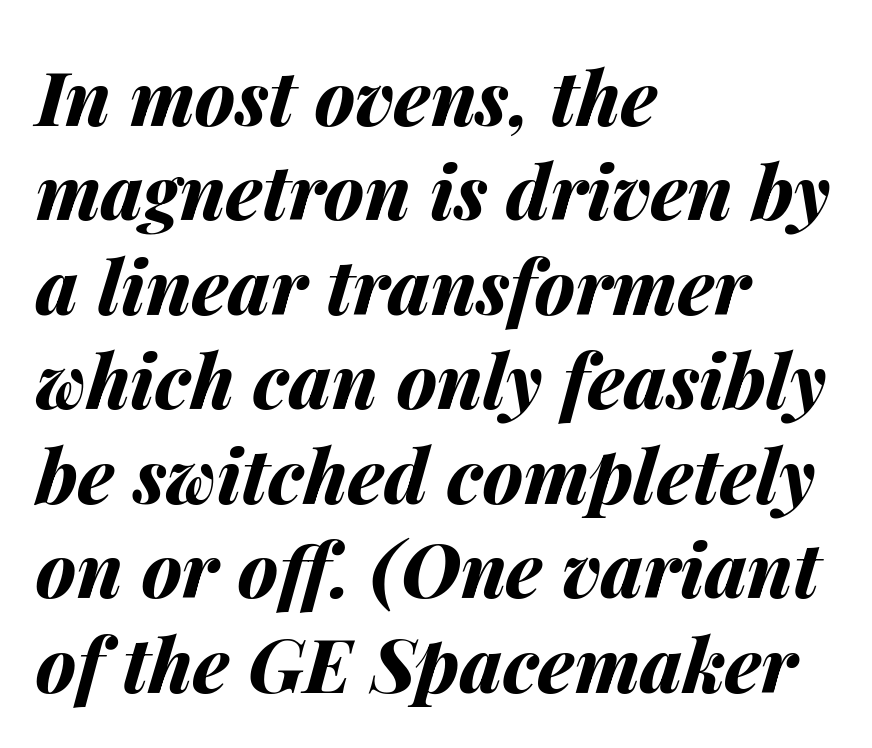
The image shows 75 px bold type, italic (leaning right); set left-aligned, normal line spacing (1.26x), normal letter spacing, not underlined; medium stroke contrast and a medium x-height.
